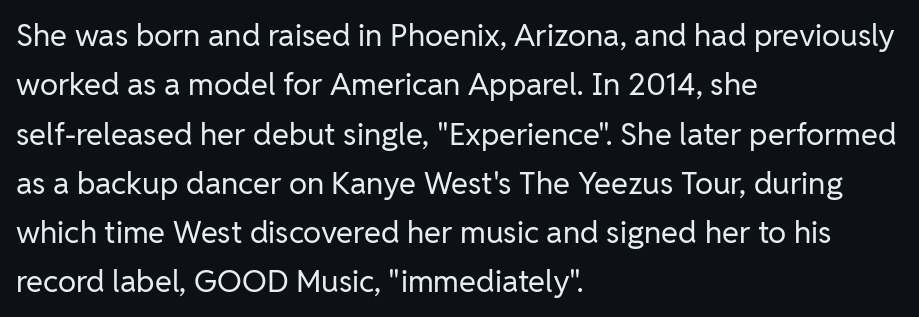
Q: Is the text bold? A: No.
Q: Is the text italic (slanted)? A: No, it is upright.
Q: Is the typeface a serif or a sans-serif typeface? A: Sans-serif.
Q: Is the text underlined? A: No.
Q: How is the paragraph aligned? A: Left-aligned.
Q: Is the spacing between letters normal or unusually wide? A: Normal.
Q: Is the spacing between lines tight, normal or loose? A: Normal.
Q: Width (condensed, normal, or wide)? A: Normal.
Q: Stroke contrast? A: Low.
Q: x-height? A: Medium.
Q: Monospaced? A: No.
